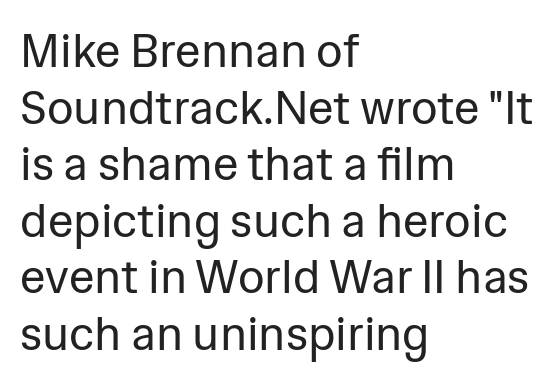
Q: Is the text bold? A: No.
Q: Is the text italic (slanted)? A: No, it is upright.
Q: Is the typeface a serif or a sans-serif typeface? A: Sans-serif.
Q: Is the text underlined? A: No.
Q: How is the paragraph aligned? A: Left-aligned.
Q: Is the spacing between letters normal or unusually wide? A: Normal.
Q: Width (condensed, normal, or wide)? A: Normal.
Q: Stroke contrast? A: Low.
Q: x-height? A: Medium.
Q: Monospaced? A: No.
